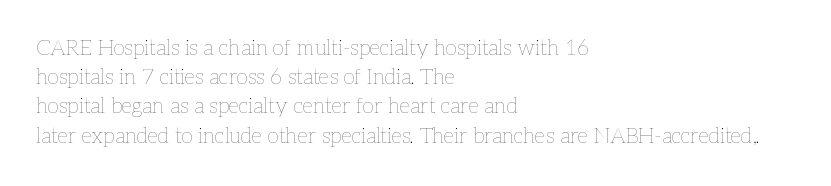
{"italic": "no", "bold": "no", "underline": "no", "align": "left", "line_spacing": "normal", "line_spacing_ratio": 1.39, "letter_spacing": "normal", "letter_spacing_em": 0.0, "glyph_px": 21}
